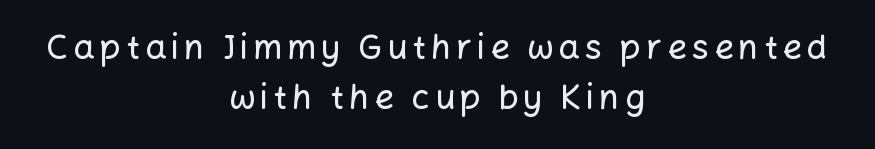
{"serif": "no", "italic": "no", "width": "normal", "stroke_contrast": "low", "x_height": "medium", "monospaced": "no", "underline": "no", "align": "center", "line_spacing": "normal", "line_spacing_ratio": 1.47, "glyph_px": 34}
